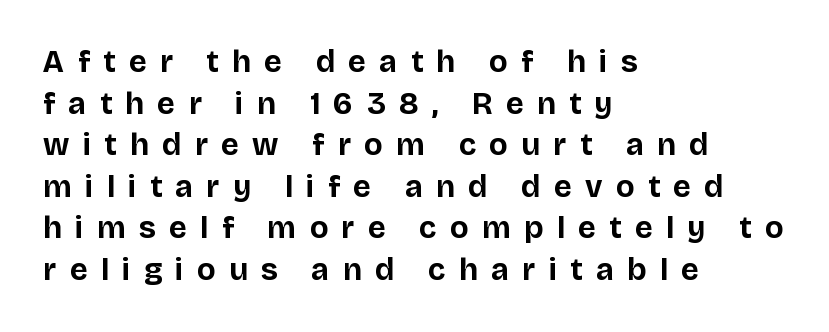
Q: Is the text bold? A: Yes.
Q: Is the text italic (slanted)? A: No, it is upright.
Q: Is the typeface a serif or a sans-serif typeface? A: Sans-serif.
Q: Is the text underlined? A: No.
Q: How is the paragraph aligned? A: Left-aligned.
Q: Is the spacing between letters normal or unusually wide? A: Unusually wide.
Q: Is the spacing between lines tight, normal or loose? A: Normal.
Q: Width (condensed, normal, or wide)? A: Normal.
Q: Stroke contrast? A: Low.
Q: x-height? A: Large.
Q: Monospaced? A: No.
